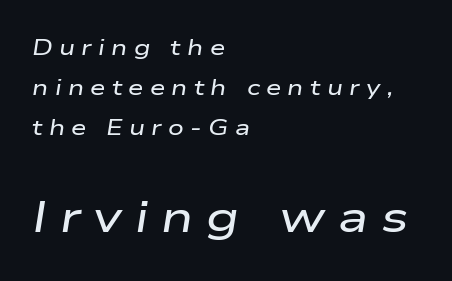
Bare-footed words on every line. The rendering uses natural spacing where letterforms have individual widths. The letters in the lower block stand taller than those in the block above. Designer's note — italics engaged. These lines have a slow, spaced-out rhythm from letter to letter. Which margin do the lines hug? The left one — the right edge is uneven.
